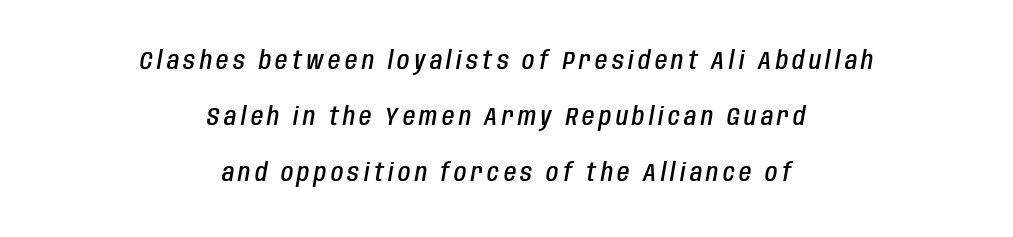
The axis of the letterforms is tilted away from vertical. A semibold gives these letters moderate extra thickness, short of bold. Plain, unruled lines of type. If you measured baseline to baseline, you'd find a long distance. A centered setting, common on invitations and titles, is used for this passage.
